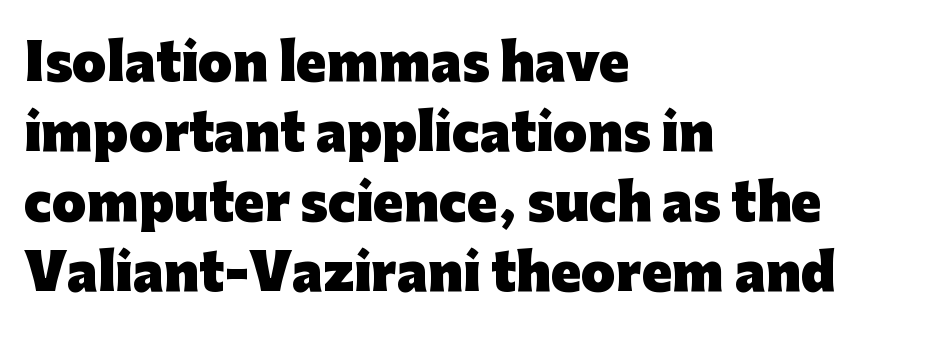
The image shows 50 px heavy sans-serif type, upright; set left-aligned, normal line spacing (1.4x), normal letter spacing, not underlined; low stroke contrast and a medium x-height.
